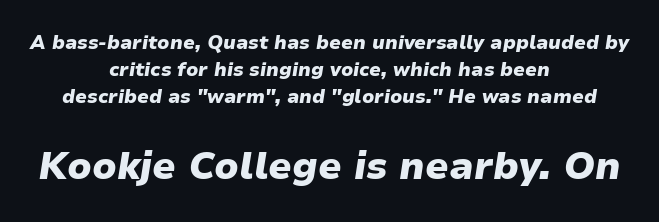
The image shows 38 px heavy type, italic (leaning right); set centered, normal line spacing (1.41x), normal letter spacing, not underlined; the second (bottom) block is 2.0x larger; low stroke contrast and a medium x-height.
